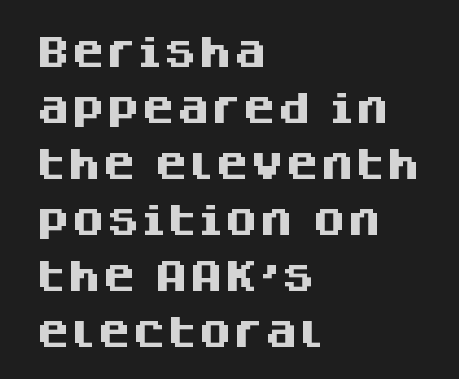
The image shows 35 px heavy sans-serif type, upright; set left-aligned, normal line spacing (1.6x), normal letter spacing, not underlined; medium stroke contrast and a large x-height.
